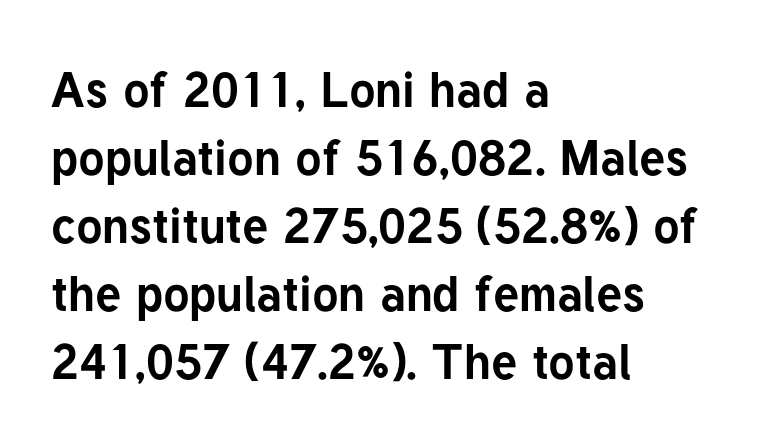
Q: Is the text bold? A: Yes.
Q: Is the text italic (slanted)? A: No, it is upright.
Q: Is the typeface a serif or a sans-serif typeface? A: Sans-serif.
Q: Is the text underlined? A: No.
Q: How is the paragraph aligned? A: Left-aligned.
Q: Is the spacing between letters normal or unusually wide? A: Normal.
Q: Is the spacing between lines tight, normal or loose? A: Normal.
Q: Width (condensed, normal, or wide)? A: Normal.
Q: Stroke contrast? A: Low.
Q: x-height? A: Medium.
Q: Monospaced? A: No.
